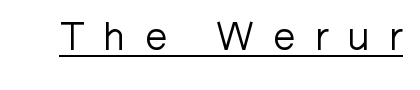
The image shows 40 px light sans-serif type, upright; set unusually wide letter spacing (+0.48 em), underlined; low stroke contrast and a medium x-height.
